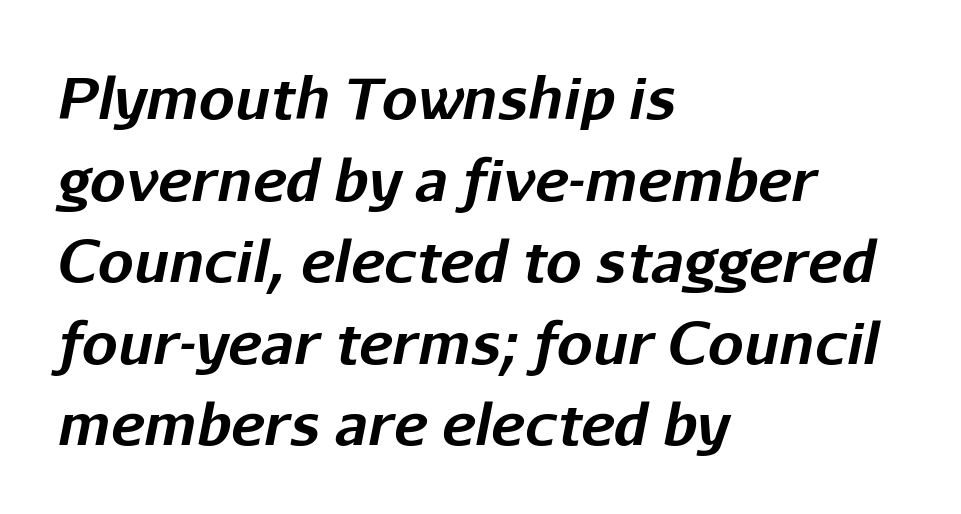
{"italic": "yes", "lean": "right", "slant_degrees": 11, "bold": "yes", "weight": "bold", "width": "normal", "stroke_contrast": "low", "x_height": "medium", "monospaced": "no", "underline": "no", "align": "left", "line_spacing": "normal", "line_spacing_ratio": 1.43, "letter_spacing": "normal", "letter_spacing_em": 0.0, "glyph_px": 57}
